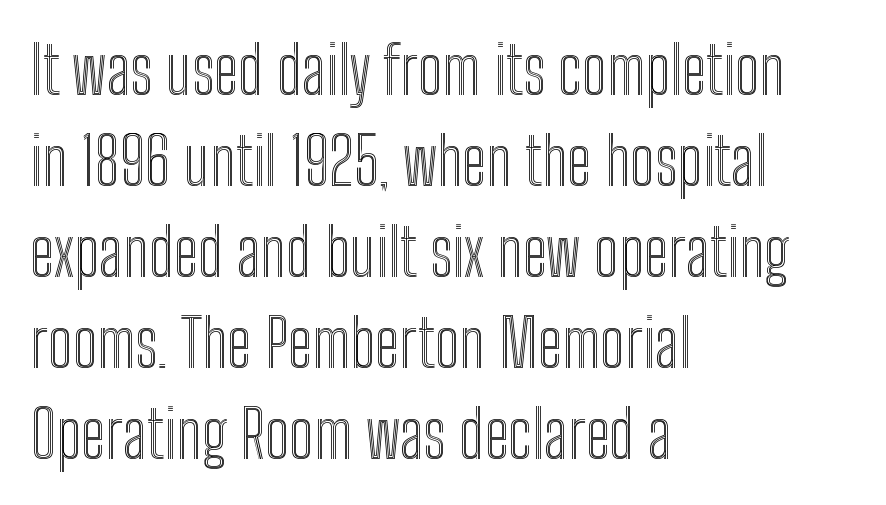
The image shows 66 px condensed type, upright; set left-aligned, normal line spacing (1.38x), normal letter spacing, not underlined; a medium x-height.
